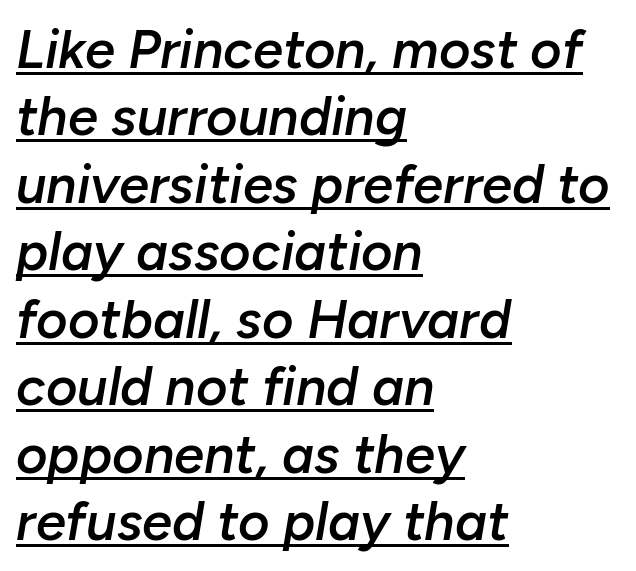
Q: Is the text bold? A: Semi-bold.
Q: Is the text italic (slanted)? A: Yes, it leans right by about 10 degrees.
Q: Is the text underlined? A: Yes.
Q: How is the paragraph aligned? A: Left-aligned.
Q: Is the spacing between letters normal or unusually wide? A: Normal.
Q: Is the spacing between lines tight, normal or loose? A: Normal.
Q: Width (condensed, normal, or wide)? A: Normal.
Q: Stroke contrast? A: Low.
Q: x-height? A: Medium.
Q: Monospaced? A: No.
